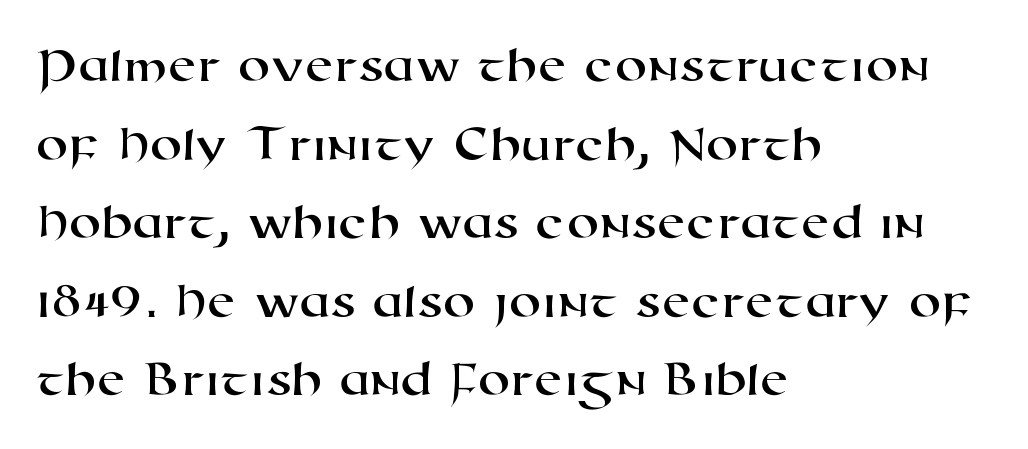
Q: Is the typeface a serif or a sans-serif typeface? A: Sans-serif.
Q: Is the text underlined? A: No.
Q: How is the paragraph aligned? A: Left-aligned.
Q: Is the spacing between letters normal or unusually wide? A: Normal.
Q: Is the spacing between lines tight, normal or loose? A: Normal.
Q: Width (condensed, normal, or wide)? A: Wide.
Q: Stroke contrast? A: High.
Q: x-height? A: Medium.
Q: Monospaced? A: No.
